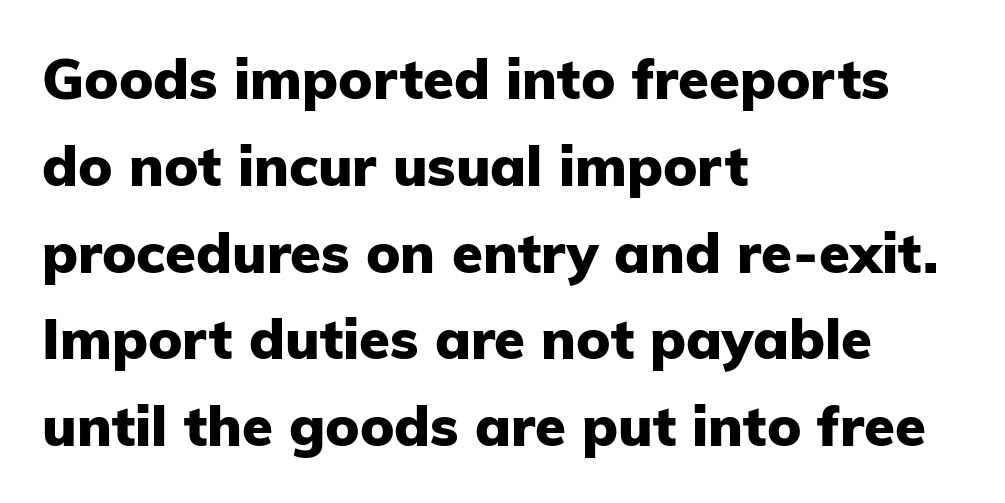
The image shows 56 px heavy sans-serif type, upright; set left-aligned, normal line spacing (1.55x), normal letter spacing, not underlined; low stroke contrast and a medium x-height.
